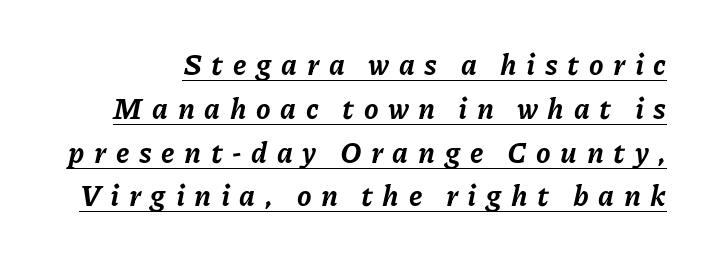
Thick stems and heavy bowls — unmistakably bold. The passage shown is typed in a proportional face where columns would drift. This rendering widens character spacing well past its baseline value. Slanted lettering throughout. Somebody hit Ctrl+U on this one — the words are underlined. The designer left line spacing at the default.
